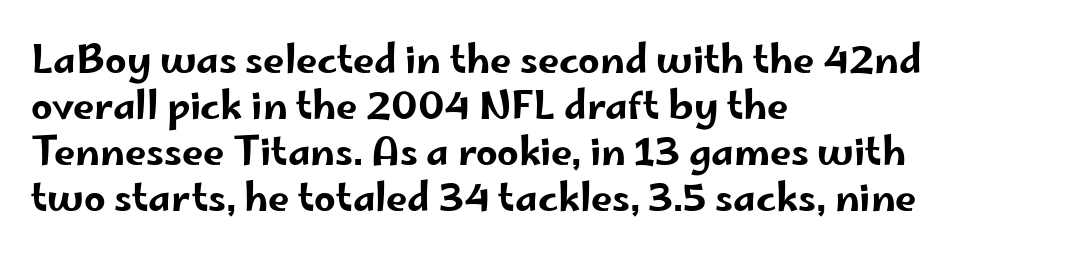
Q: Is the text italic (slanted)? A: No, it is upright.
Q: Is the typeface a serif or a sans-serif typeface? A: Sans-serif.
Q: Is the text underlined? A: No.
Q: How is the paragraph aligned? A: Left-aligned.
Q: Is the spacing between letters normal or unusually wide? A: Normal.
Q: Width (condensed, normal, or wide)? A: Wide.
Q: Stroke contrast? A: Low.
Q: x-height? A: Small.
Q: Monospaced? A: No.
